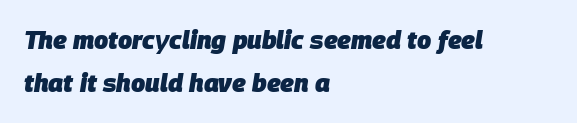
Q: Is the text bold? A: Yes.
Q: Is the text italic (slanted)? A: Yes, it leans right by about 9 degrees.
Q: Is the text underlined? A: No.
Q: How is the paragraph aligned? A: Left-aligned.
Q: Is the spacing between letters normal or unusually wide? A: Normal.
